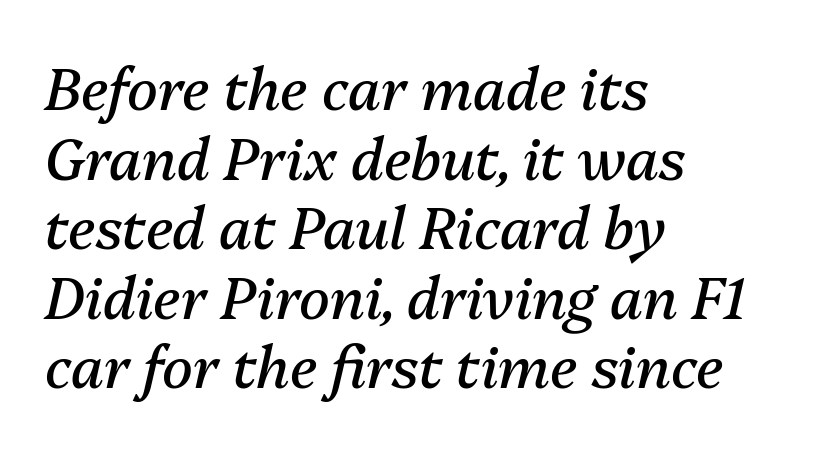
Glyph-to-glyph distance matches everyday printed text. Here the designer chose a conventional face with non-uniform glyph widths. Descender tails drop into unmarked territory. The axis of the letterforms is tilted away from vertical. A light-to-regular cut is what we see here. The rendering anchors every line to the left-hand side.
